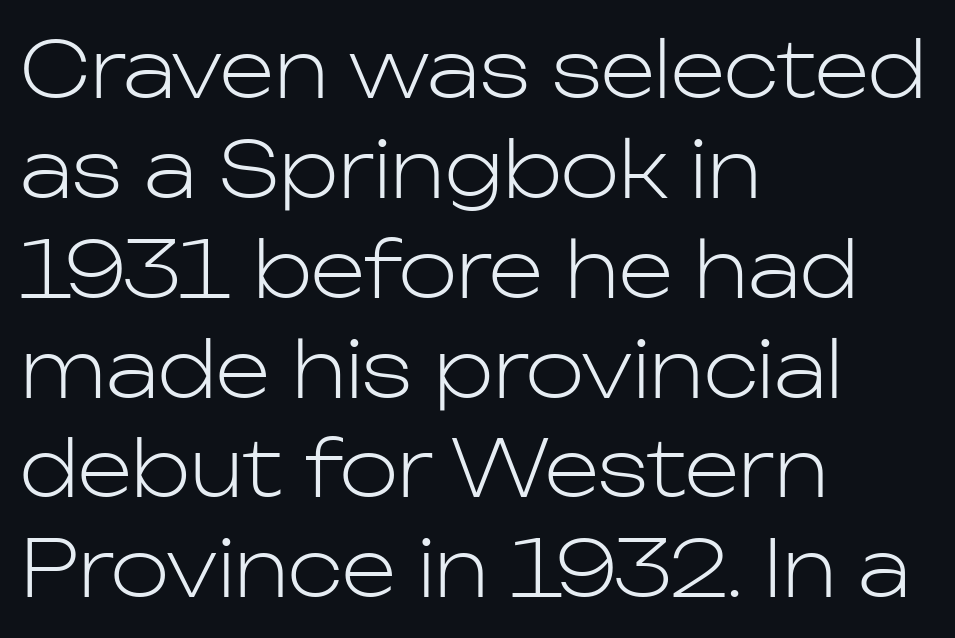
The image shows 78 px light sans-serif type, upright; set left-aligned, normal line spacing (1.28x), normal letter spacing, not underlined; low stroke contrast and a medium x-height.
